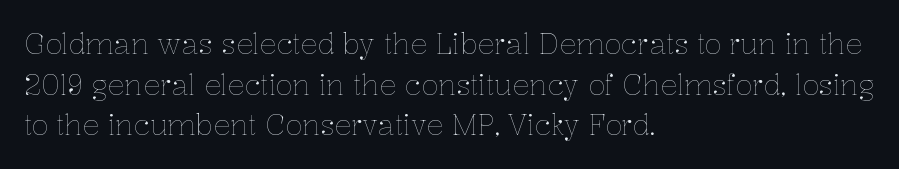
The image shows 28 px thin type, upright; set left-aligned, normal line spacing (1.45x), normal letter spacing, not underlined; low stroke contrast and a medium x-height.
